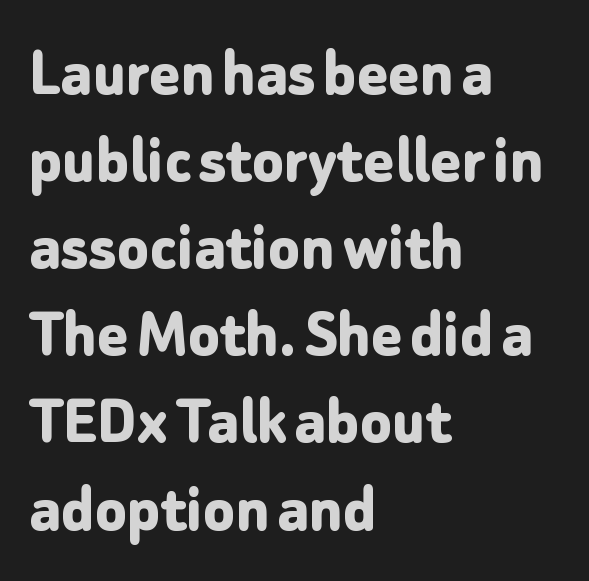
{"serif": "no", "italic": "no", "bold": "yes", "weight": "bold", "width": "normal", "stroke_contrast": "low", "x_height": "medium", "monospaced": "no", "underline": "no", "align": "left", "line_spacing_ratio": 1.21, "letter_spacing": "normal", "letter_spacing_em": 0.0, "glyph_px": 72}
